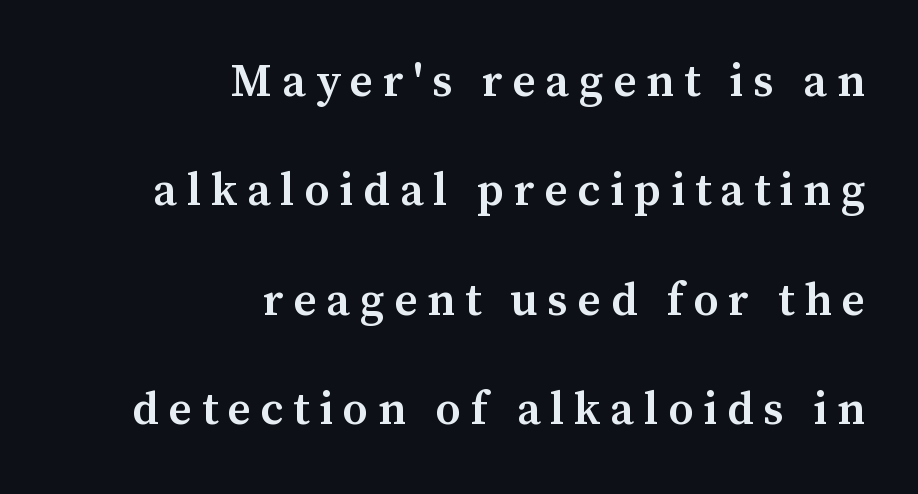
The image shows 46 px semibold serif type, upright; set right-aligned, loose line spacing (2.38x), unusually wide letter spacing (+0.21 em), not underlined; medium stroke contrast and a medium x-height.
